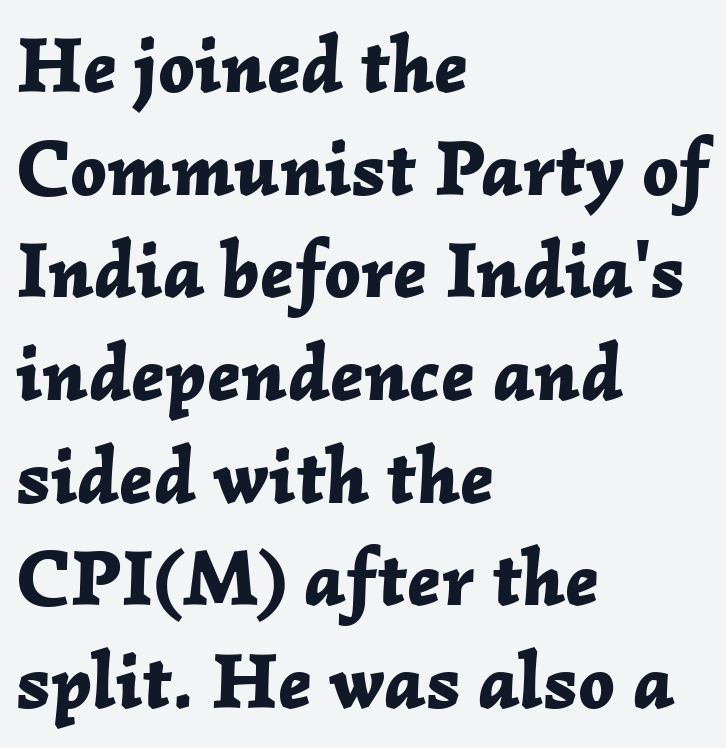
Q: Is the text bold? A: Yes.
Q: Is the text italic (slanted)? A: Yes, it leans right by about 2 degrees.
Q: Is the text underlined? A: No.
Q: How is the paragraph aligned? A: Left-aligned.
Q: Is the spacing between letters normal or unusually wide? A: Normal.
Q: Is the spacing between lines tight, normal or loose? A: Normal.
Q: Width (condensed, normal, or wide)? A: Normal.
Q: Stroke contrast? A: Low.
Q: x-height? A: Medium.
Q: Monospaced? A: No.
